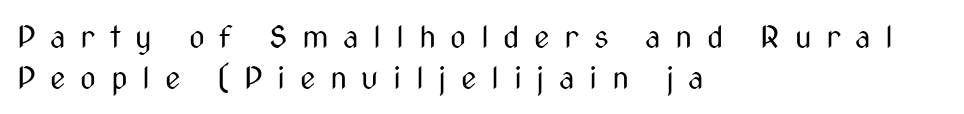
{"serif": "no", "italic": "no", "bold": "no", "weight": "regular", "width": "condensed", "stroke_contrast": "medium", "x_height": "medium", "monospaced": "no", "underline": "no", "align": "left", "line_spacing": "normal", "line_spacing_ratio": 1.32, "letter_spacing": "wide", "letter_spacing_em": 0.47, "glyph_px": 31}
